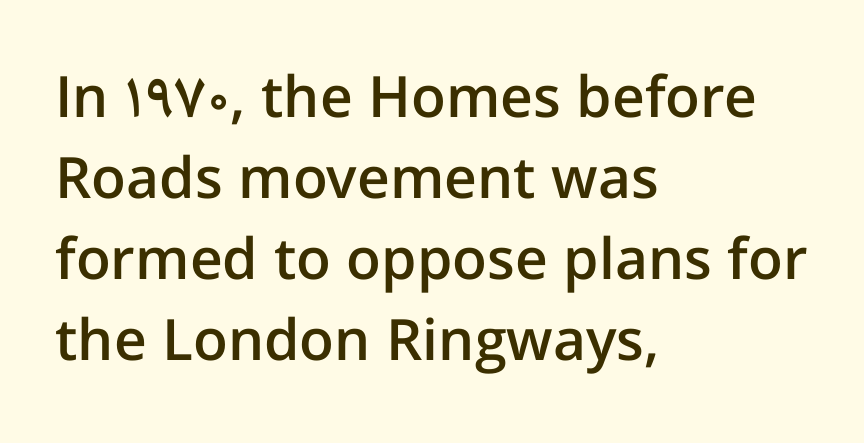
These lines keep a tight, regular rhythm from letter to letter. These lines are rendered in a variable-pitch font. The lettering holds an erect, upright posture throughout. The baseline area is clear. This rendering employs a face without finishing strokes, i.e., a sans-serif.
